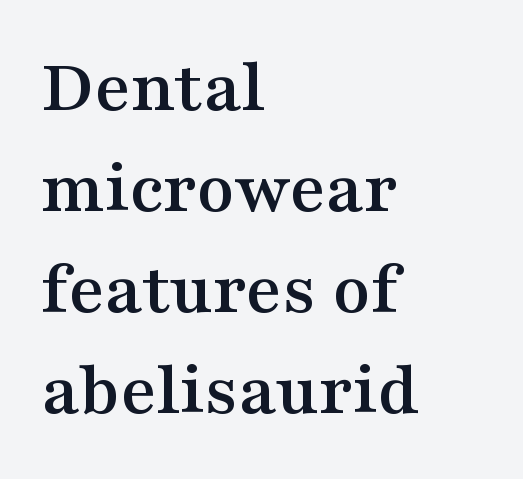
{"serif": "yes", "italic": "no", "width": "wide", "stroke_contrast": "medium", "x_height": "medium", "monospaced": "no", "underline": "no", "align": "left", "line_spacing": "normal", "line_spacing_ratio": 1.31, "letter_spacing": "normal", "letter_spacing_em": 0.0, "glyph_px": 77}
